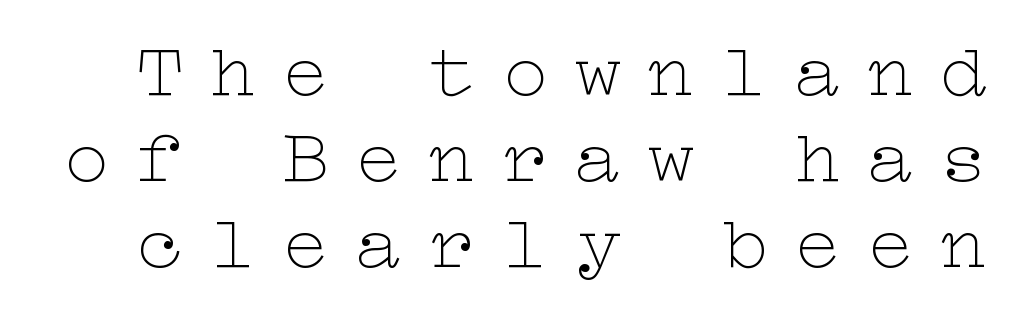
The image shows 77 px thin, wide type, upright; set tight line spacing (1.12x), unusually wide letter spacing (+0.35 em), not underlined; low stroke contrast and a medium x-height.
